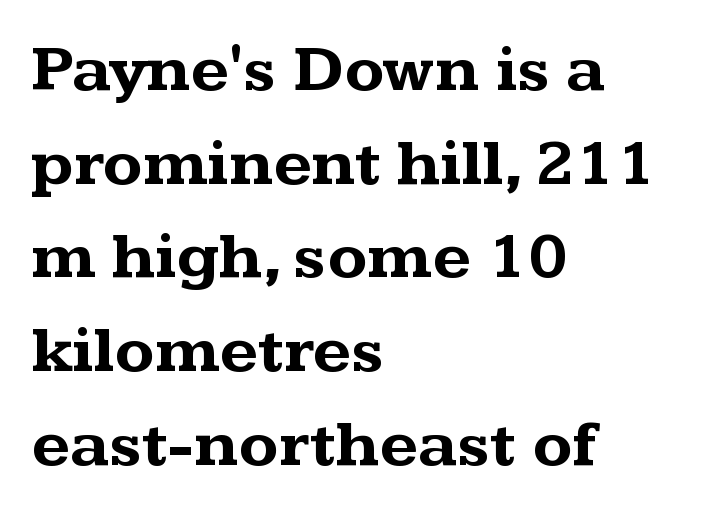
Letter spacing: default. Think of a printed novel: that variable character pitch is what you see here. Is this a sans? No — the strokes have serifs. Weight: bold. Italic? Not at all — the glyphs are vertical.
